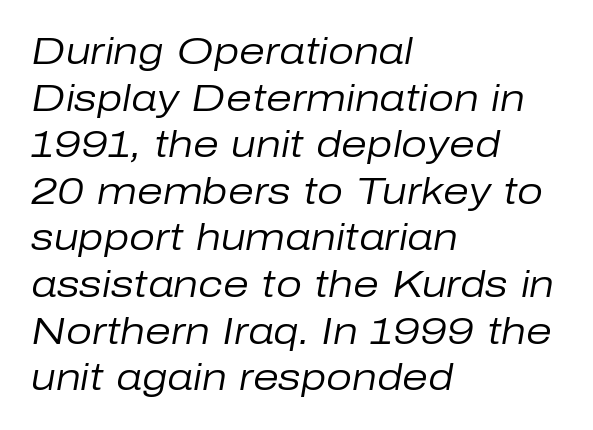
Q: Is the text bold? A: No.
Q: Is the text italic (slanted)? A: Yes, it leans right by about 10 degrees.
Q: Is the text underlined? A: No.
Q: How is the paragraph aligned? A: Left-aligned.
Q: Is the spacing between letters normal or unusually wide? A: Normal.
Q: Is the spacing between lines tight, normal or loose? A: Normal.
Q: Width (condensed, normal, or wide)? A: Normal.
Q: Stroke contrast? A: Low.
Q: x-height? A: Medium.
Q: Monospaced? A: No.
